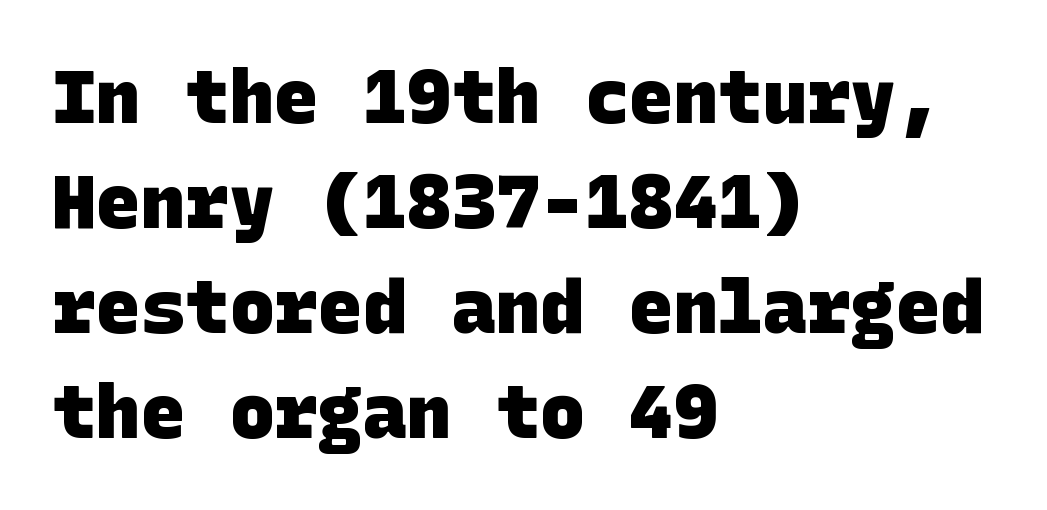
Font category for this specimen: sans-serif. If you drew a ruler down the left edge, every line would touch it. Notice how thick the strokes are: this is what a full bold looks like. These lines sit exactly where default settings would place them.
